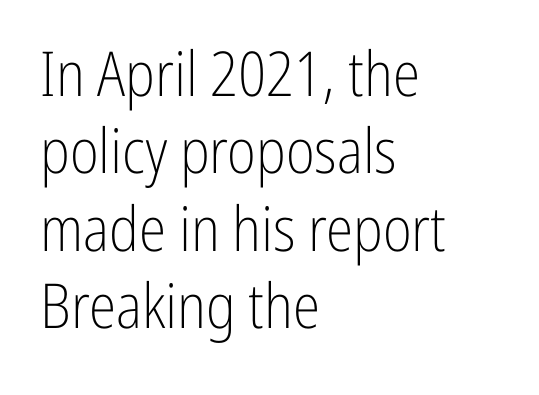
{"serif": "no", "italic": "no", "bold": "no", "weight": "light", "width": "condensed", "stroke_contrast": "low", "x_height": "medium", "monospaced": "no", "underline": "no", "align": "left", "line_spacing": "normal", "line_spacing_ratio": 1.25, "letter_spacing": "normal", "letter_spacing_em": 0.0, "glyph_px": 62}
